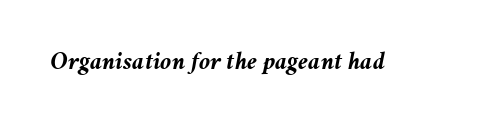
Q: Is the text bold? A: Yes.
Q: Is the text italic (slanted)? A: Yes, it leans right by about 11 degrees.
Q: Is the text underlined? A: No.
Q: Is the spacing between letters normal or unusually wide? A: Normal.
